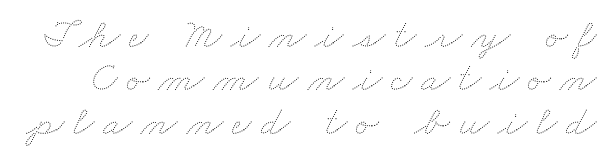
{"bold": "no", "weight": "thin", "width": "wide", "stroke_contrast": "medium", "x_height": "small", "monospaced": "no", "underline": "no", "line_spacing": "tight", "line_spacing_ratio": 1.03, "letter_spacing": "wide", "letter_spacing_em": 0.22, "glyph_px": 42}
